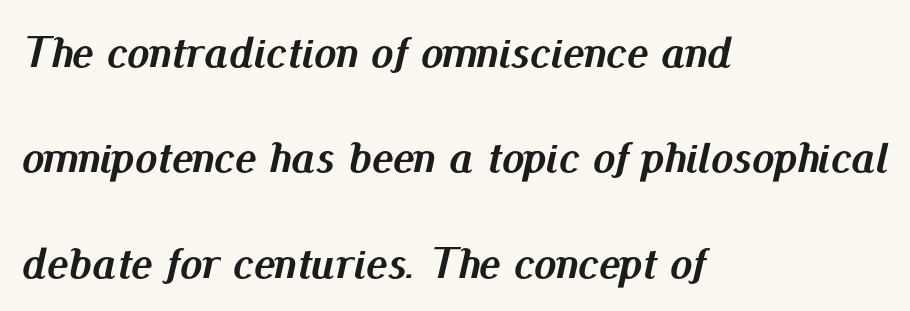
Q: Is the text bold? A: Yes.
Q: Is the text italic (slanted)? A: Yes, it leans right by about 13 degrees.
Q: Is the text underlined? A: No.
Q: How is the paragraph aligned? A: Left-aligned.
Q: Is the spacing between letters normal or unusually wide? A: Normal.
Q: Is the spacing between lines tight, normal or loose? A: Loose.
Q: Width (condensed, normal, or wide)? A: Normal.
Q: Stroke contrast? A: Medium.
Q: x-height? A: Small.
Q: Monospaced? A: No.
